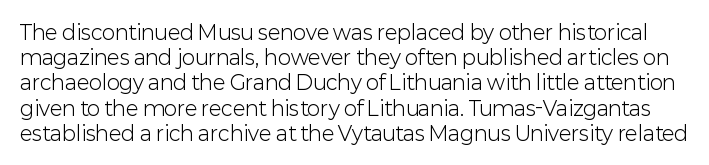
Q: Is the text bold? A: No.
Q: Is the text italic (slanted)? A: No, it is upright.
Q: Is the text underlined? A: No.
Q: Is the spacing between letters normal or unusually wide? A: Normal.
Q: Is the spacing between lines tight, normal or loose? A: Normal.
